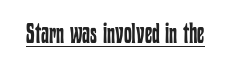
The image shows 28 px regular-weight, condensed type, upright; set normal letter spacing, underlined; low stroke contrast and a medium x-height.
